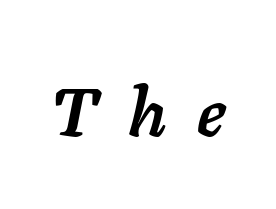
The image shows 68 px semibold type, italic (leaning right); set unusually wide letter spacing (+0.46 em), not underlined; low stroke contrast and a medium x-height.
